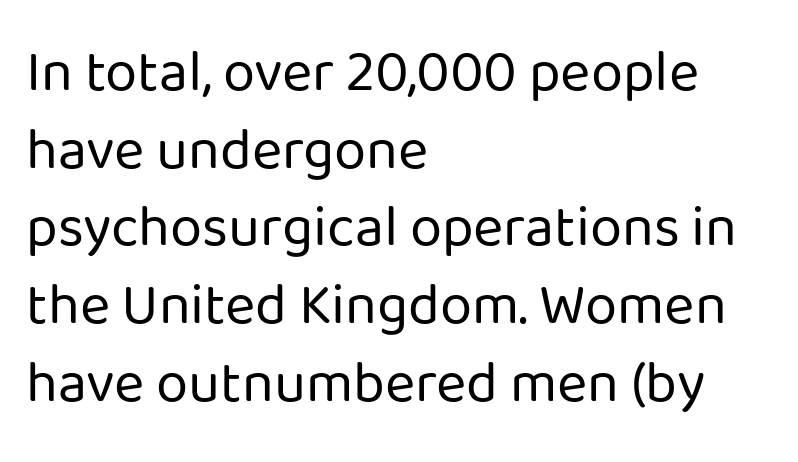
Q: Is the text bold? A: No.
Q: Is the text italic (slanted)? A: No, it is upright.
Q: Is the typeface a serif or a sans-serif typeface? A: Sans-serif.
Q: Is the text underlined? A: No.
Q: How is the paragraph aligned? A: Left-aligned.
Q: Is the spacing between letters normal or unusually wide? A: Normal.
Q: Is the spacing between lines tight, normal or loose? A: Normal.
Q: Width (condensed, normal, or wide)? A: Normal.
Q: Stroke contrast? A: Low.
Q: x-height? A: Medium.
Q: Monospaced? A: No.
